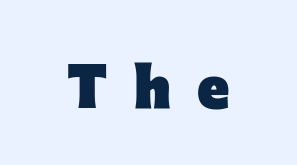
The image shows 62 px heavy sans-serif type, upright; set unusually wide letter spacing (+0.42 em), not underlined; low stroke contrast and a medium x-height.
